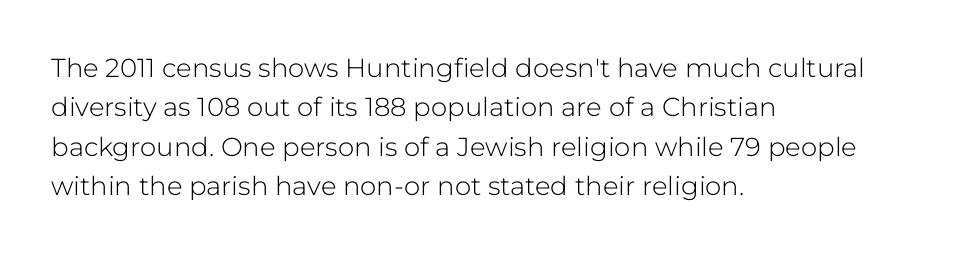
{"italic": "no", "bold": "no", "underline": "no", "align": "left", "line_spacing": "normal", "line_spacing_ratio": 1.51, "letter_spacing": "normal", "letter_spacing_em": 0.0, "glyph_px": 26}
